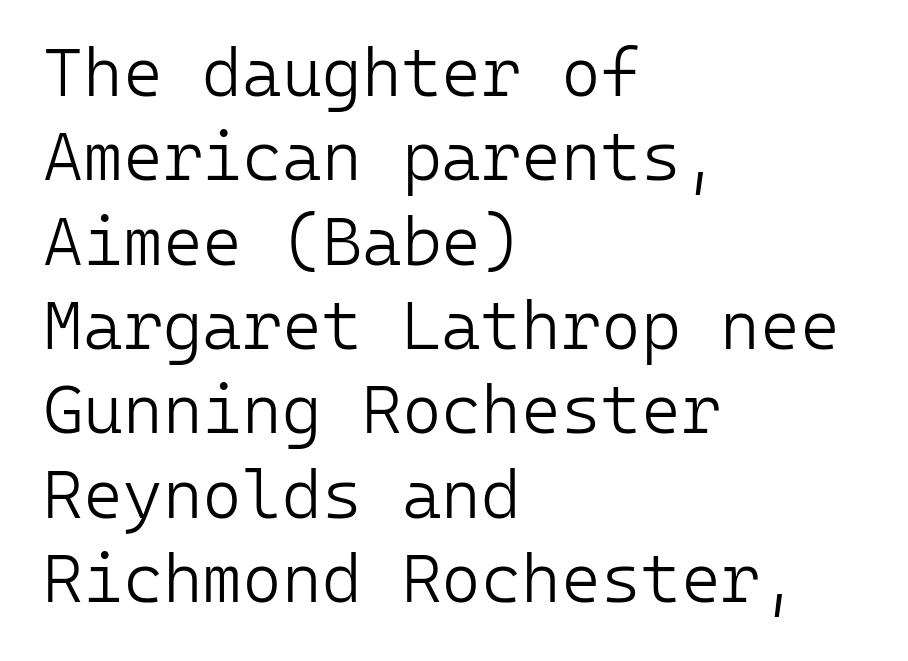
The image shows 68 px light sans-serif type, upright, monospaced; set left-aligned, line spacing 1.24x, normal letter spacing, not underlined; low stroke contrast and a medium x-height.
